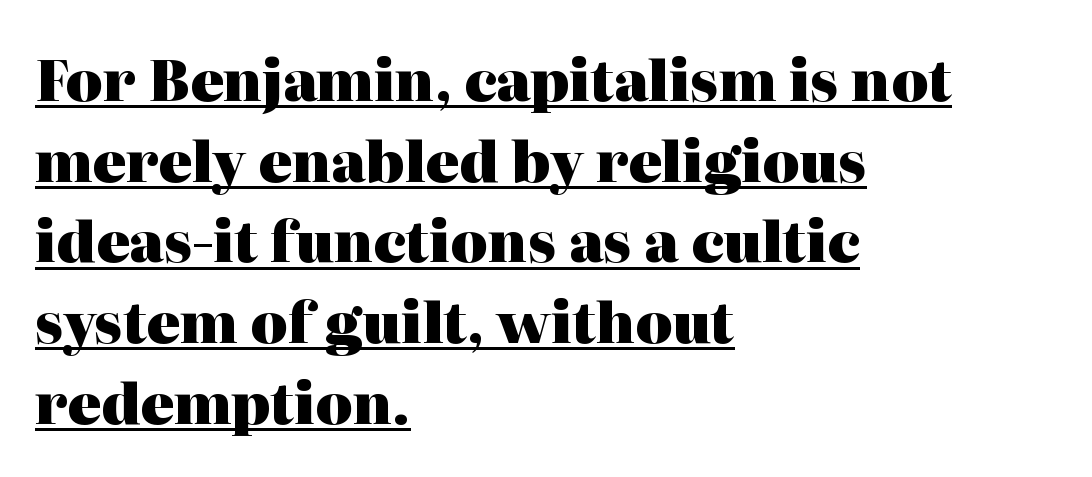
The image shows 56 px heavy serif type, upright; set left-aligned, normal line spacing (1.44x), normal letter spacing, underlined; high stroke contrast and a medium x-height.
